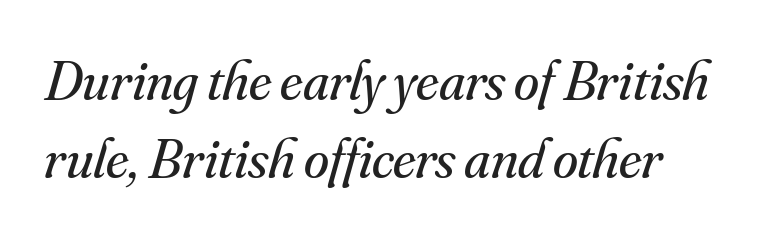
Q: Is the text bold? A: No.
Q: Is the text italic (slanted)? A: Yes, it leans right by about 16 degrees.
Q: Is the typeface a serif or a sans-serif typeface? A: Serif.
Q: Is the text underlined? A: No.
Q: Is the spacing between letters normal or unusually wide? A: Normal.
Q: Is the spacing between lines tight, normal or loose? A: Normal.
Q: Width (condensed, normal, or wide)? A: Normal.
Q: Stroke contrast? A: Medium.
Q: x-height? A: Small.
Q: Monospaced? A: No.
